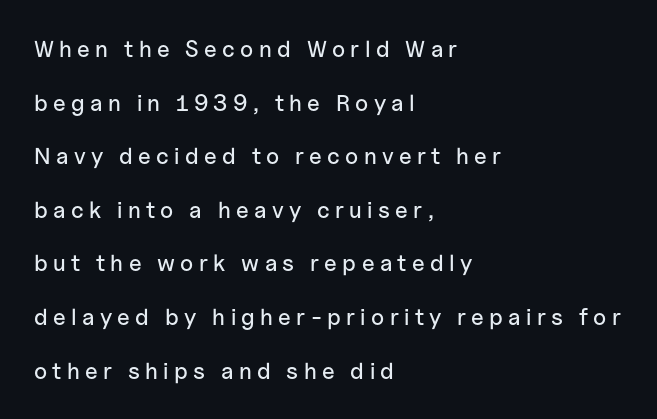
The image shows 23 px text type, upright; set left-aligned, loose line spacing (2.33x), unusually wide letter spacing (+0.23 em), not underlined.
